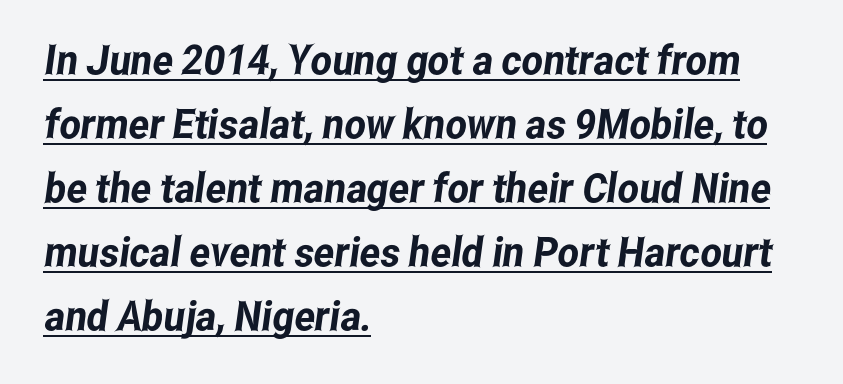
The image shows 41 px condensed sans-serif type; set left-aligned, normal line spacing (1.56x), normal letter spacing, underlined; low stroke contrast and a medium x-height.
